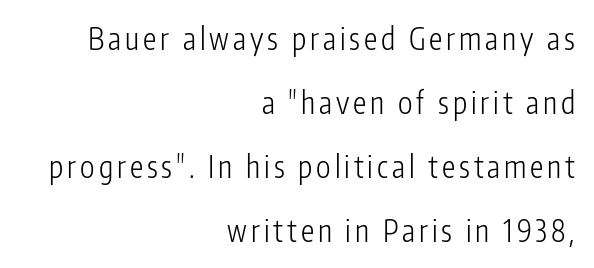
{"serif": "no", "italic": "no", "bold": "no", "weight": "light", "width": "condensed", "stroke_contrast": "low", "x_height": "medium", "monospaced": "no", "underline": "no", "align": "right", "line_spacing": "loose", "line_spacing_ratio": 2.13, "glyph_px": 30}
